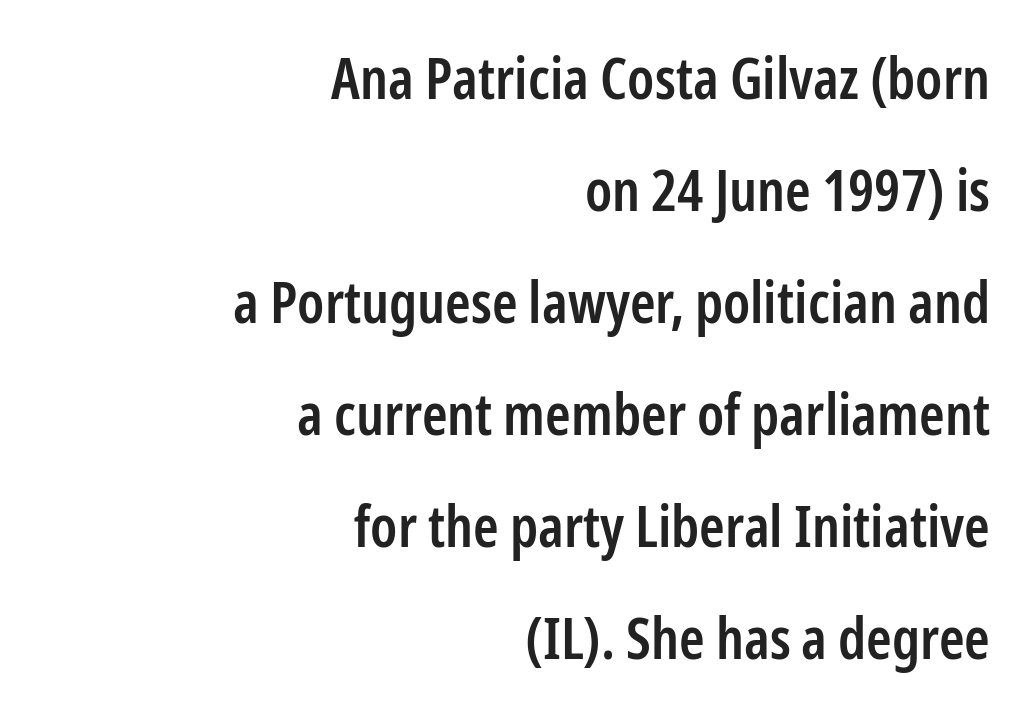
Q: Is the text bold? A: Semi-bold.
Q: Is the text italic (slanted)? A: No, it is upright.
Q: Is the typeface a serif or a sans-serif typeface? A: Sans-serif.
Q: Is the text underlined? A: No.
Q: How is the paragraph aligned? A: Right-aligned.
Q: Is the spacing between letters normal or unusually wide? A: Normal.
Q: Is the spacing between lines tight, normal or loose? A: Loose.
Q: Width (condensed, normal, or wide)? A: Condensed.
Q: Stroke contrast? A: Low.
Q: x-height? A: Medium.
Q: Monospaced? A: No.
